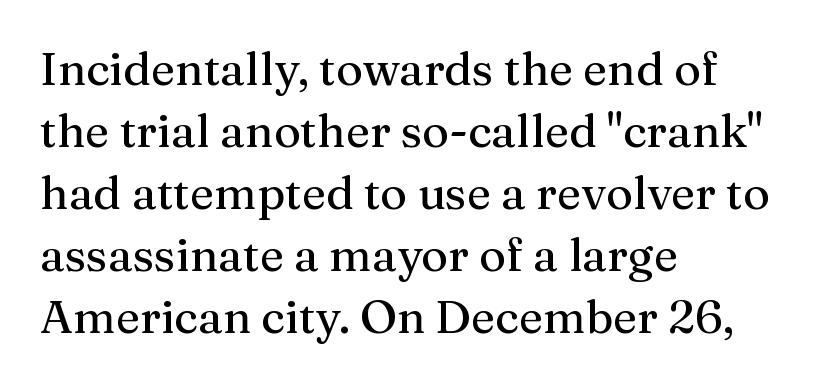
Stroke terminals: seriffed. The strip under each line holds only bare page. When letters stand straight like this, we call the style roman or upright. The face used here is proportionally spaced, like ordinary book or web type. Line beginnings align vertically; line endings do not. In terms of letterspacing, this is plain default setting.
